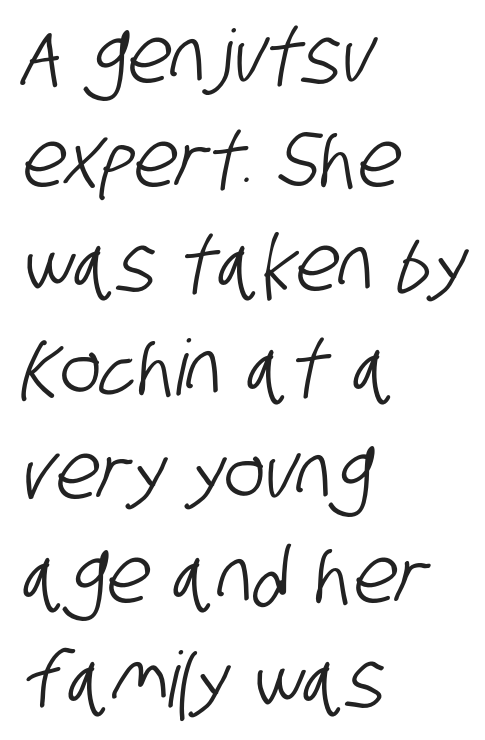
Serif or sans? Sans — the stroke terminals are bare. The compositor pushed each line to the left boundary. Leading matches the norm, producing a regular column. Each letter keeps its own natural width here, so spacing adapts to shape. Unmarked baselines from the first word to the last.
